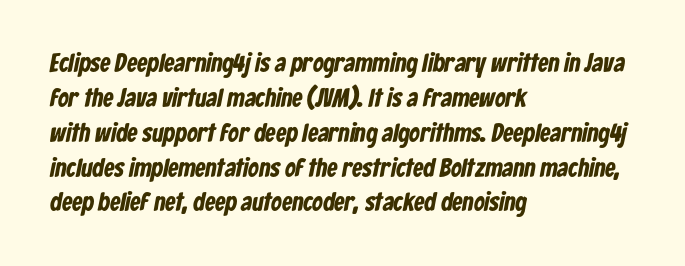
Q: Is the text bold? A: Yes.
Q: Is the text underlined? A: No.
Q: How is the paragraph aligned? A: Left-aligned.
Q: Is the spacing between letters normal or unusually wide? A: Normal.
Q: Is the spacing between lines tight, normal or loose? A: Normal.
